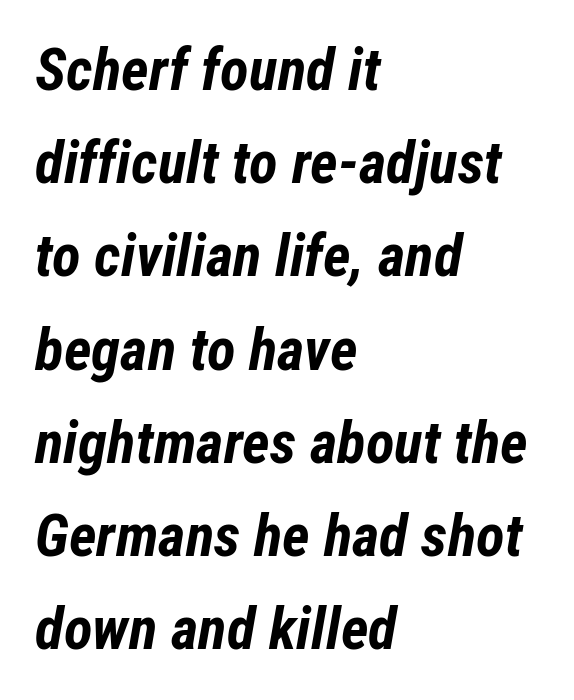
The image shows 59 px bold, condensed type, italic (leaning right); set left-aligned, normal line spacing (1.58x), normal letter spacing, not underlined; low stroke contrast and a medium x-height.
